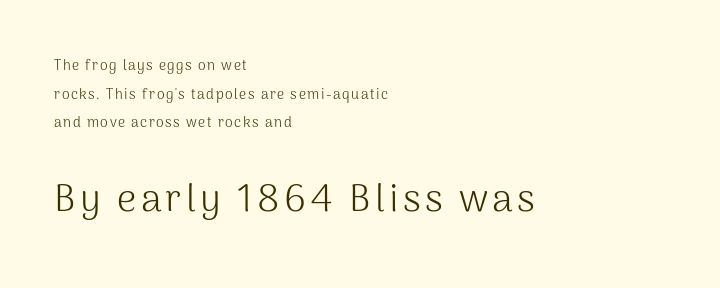
Q: Is the text bold? A: No.
Q: Is the text italic (slanted)? A: No, it is upright.
Q: Is the typeface a serif or a sans-serif typeface? A: Sans-serif.
Q: Is the text underlined? A: No.
Q: How is the paragraph aligned? A: Left-aligned.
Q: Is the spacing between lines tight, normal or loose? A: Loose.
Q: Which block of text is set in a larger size, the first (top) or the second (bottom)? A: The second (bottom) one.
Q: Width (condensed, normal, or wide)? A: Normal.
Q: Stroke contrast? A: Medium.
Q: x-height? A: Medium.
Q: Monospaced? A: No.
